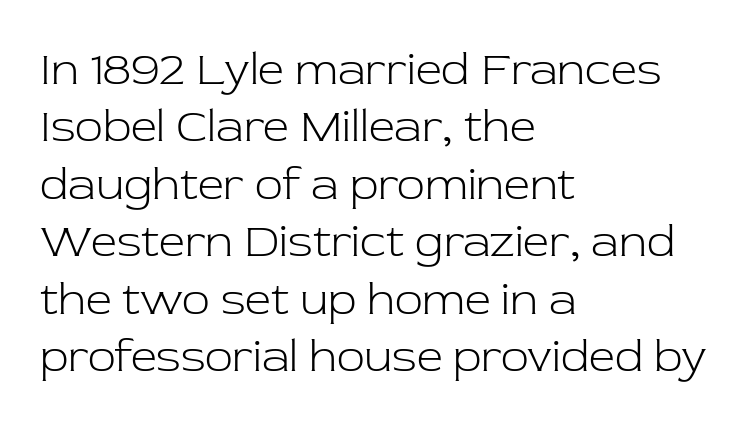
This sample uses an upright cut, with every glyph sitting square on the baseline. The rendering shows small feet on the letterforms — a serif design. Varying glyph widths throughout — classic text-font behaviour. Each stroke keeps to a modest, everyday thickness or less. Alignment: flush left. A clean baseline with only descenders dipping below it.
